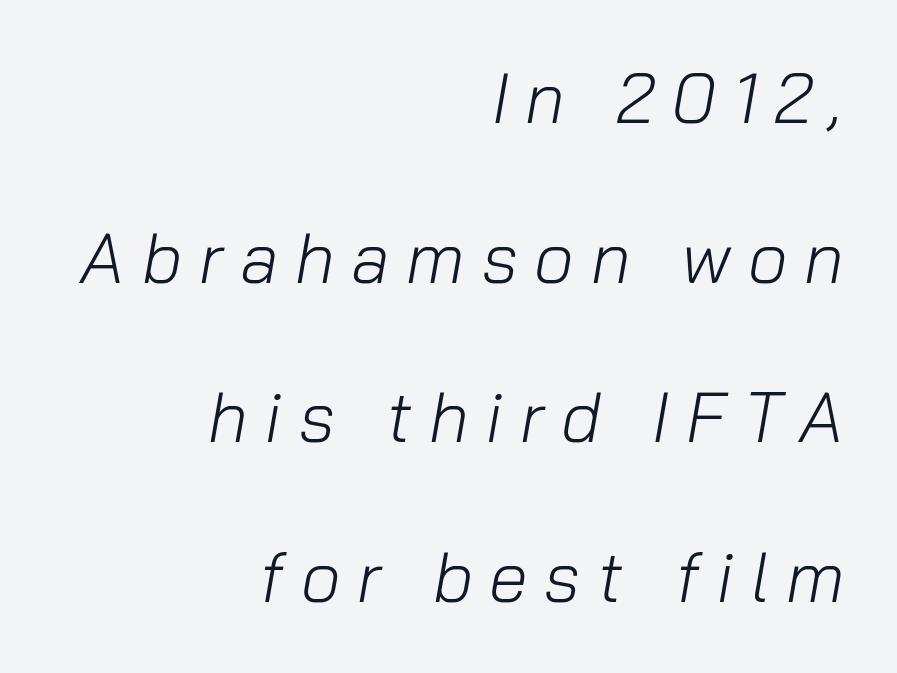
The whole block is typeset with a tilt. Type without underlining. Honestly, the rows look like they've been pulled way apart. Compared with a flush-left layout, this one pins lines to the opposite, right side.
